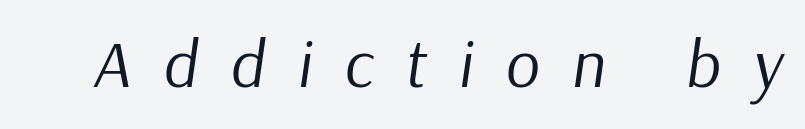
{"italic": "yes", "lean": "right", "slant_degrees": 9, "bold": "no", "weight": "regular", "width": "normal", "stroke_contrast": "low", "x_height": "medium", "monospaced": "no", "underline": "no", "letter_spacing": "wide", "letter_spacing_em": 0.48, "glyph_px": 67}
